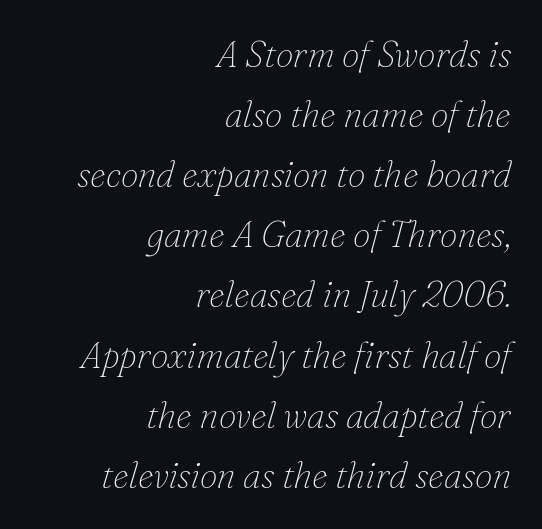
{"serif": "yes", "italic": "yes", "lean": "right", "slant_degrees": 16, "bold": "no", "weight": "thin", "width": "normal", "stroke_contrast": "low", "x_height": "small", "monospaced": "no", "underline": "no", "align": "right", "line_spacing": "normal", "line_spacing_ratio": 1.67, "letter_spacing": "normal", "letter_spacing_em": 0.0, "glyph_px": 36}
